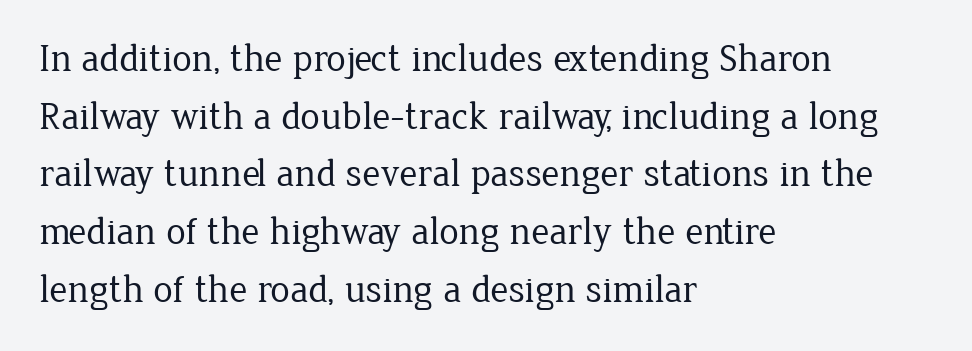
{"serif": "yes", "italic": "no", "bold": "no", "weight": "regular", "width": "normal", "stroke_contrast": "low", "x_height": "medium", "monospaced": "no", "underline": "no", "align": "left", "line_spacing": "normal", "line_spacing_ratio": 1.48, "letter_spacing": "normal", "letter_spacing_em": 0.0, "glyph_px": 39}
